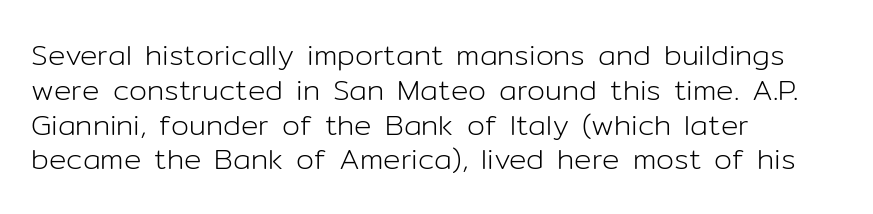
Quick note: underline off. Note the varied advance widths — an 'i' is clearly narrower than an 'm'. Short and long lines alike share a common starting point at left. The font family rendered here belongs to the sans-serif group.
